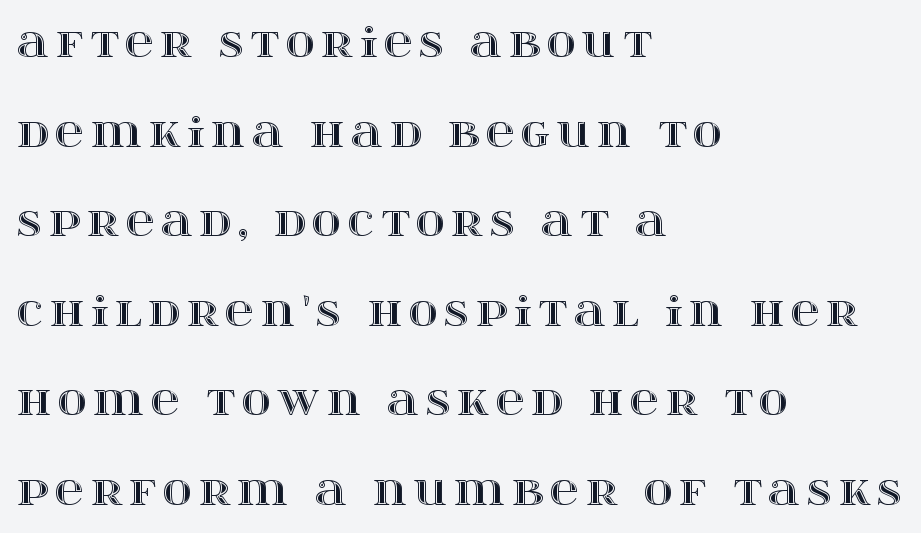
Words float on clear page, feet unadorned. The paragraph shown leans on its left margin. Interline gaps are noticeably wide in this sample. Think of a printed novel: that variable character pitch is what you see here. Is there any slant? The stems are plumb.
